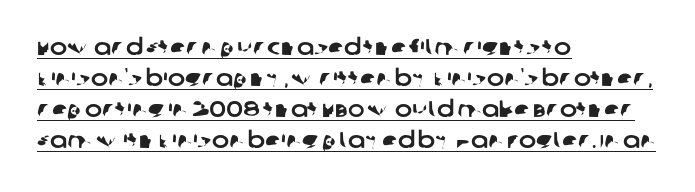
Q: Is the text underlined? A: Yes.
Q: How is the paragraph aligned? A: Left-aligned.
Q: Is the spacing between letters normal or unusually wide? A: Normal.
Q: Is the spacing between lines tight, normal or loose? A: Normal.
